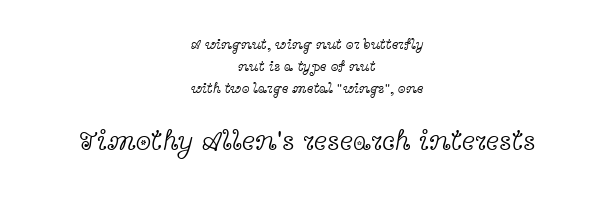
The face looks like a standard text weight, possibly lighter. This rendering employs a face with finishing strokes, i.e., a serif. Students, observe: this is what conventionally led text looks like. The typesetter chose a symmetrical, centered arrangement here.
